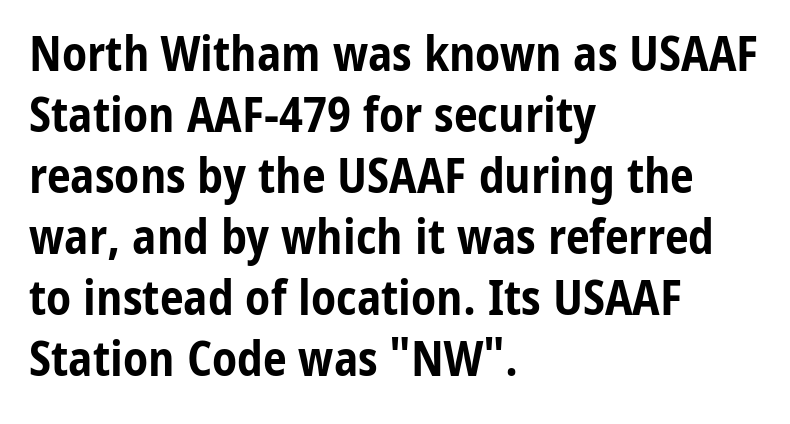
The image shows 48 px bold, condensed sans-serif type, upright; set left-aligned, normal line spacing (1.27x), normal letter spacing, not underlined; low stroke contrast and a medium x-height.
